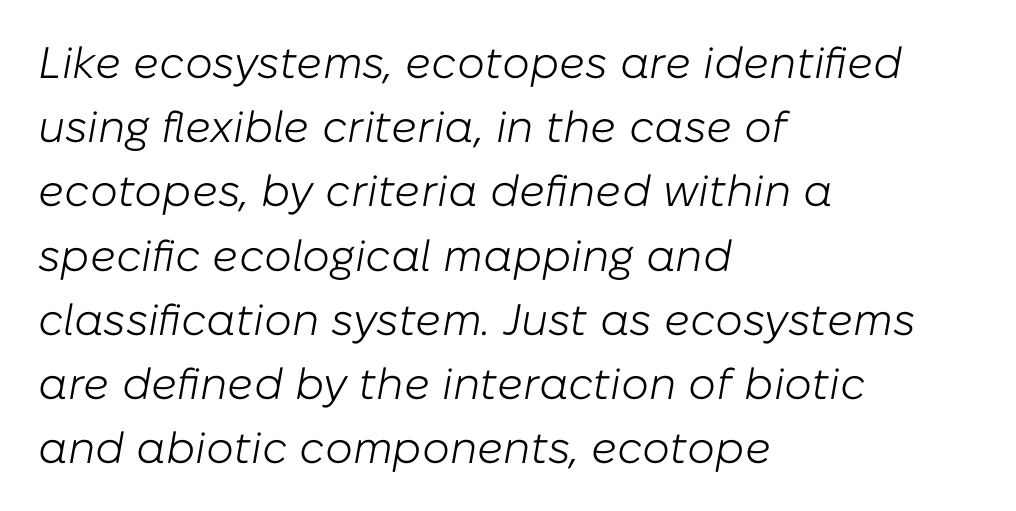
Q: Is the text bold? A: No.
Q: Is the text italic (slanted)? A: Yes, it leans right by about 10 degrees.
Q: Is the text underlined? A: No.
Q: How is the paragraph aligned? A: Left-aligned.
Q: Is the spacing between letters normal or unusually wide? A: Normal.
Q: Is the spacing between lines tight, normal or loose? A: Normal.
Q: Width (condensed, normal, or wide)? A: Normal.
Q: Stroke contrast? A: Low.
Q: x-height? A: Medium.
Q: Monospaced? A: No.
